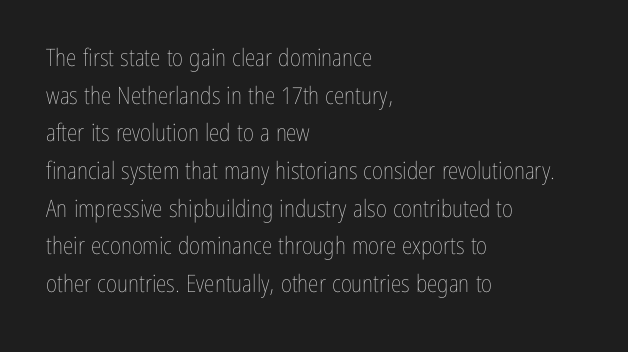
The setting favours the left margin, as ordinary paragraphs usually do. The face looks like a standard text weight, possibly lighter. Each row of text sits above clean, open space. Posture: straight, roman, zero tilt.
